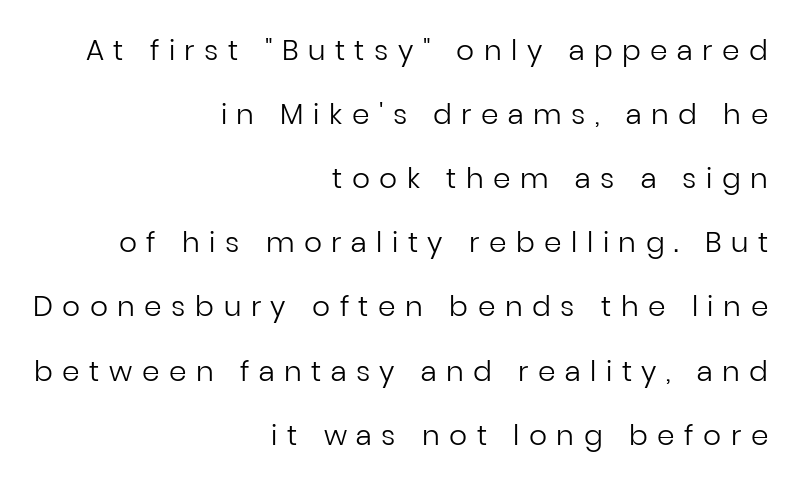
The image shows 28 px regular-weight sans-serif type, upright; set right-aligned, loose line spacing (2.29x), unusually wide letter spacing (+0.34 em), not underlined; low stroke contrast and a medium x-height.
